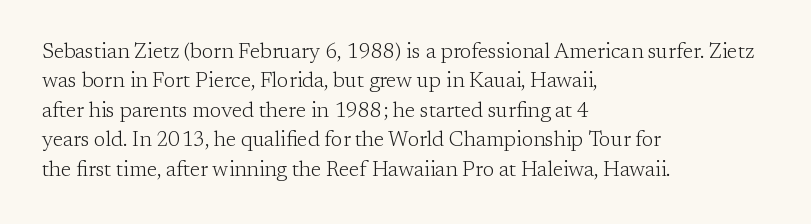
{"italic": "no", "bold": "no", "underline": "no", "align": "left", "line_spacing": "normal", "line_spacing_ratio": 1.4, "letter_spacing": "normal", "letter_spacing_em": 0.0, "glyph_px": 21}
